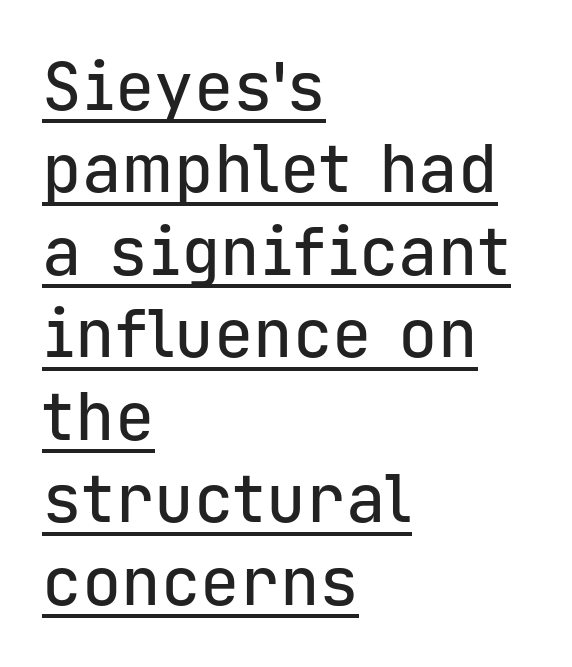
Q: Is the text italic (slanted)? A: No, it is upright.
Q: Is the typeface a serif or a sans-serif typeface? A: Sans-serif.
Q: Is the text underlined? A: Yes.
Q: How is the paragraph aligned? A: Left-aligned.
Q: Is the spacing between letters normal or unusually wide? A: Normal.
Q: Is the spacing between lines tight, normal or loose? A: Normal.
Q: Width (condensed, normal, or wide)? A: Normal.
Q: Stroke contrast? A: Low.
Q: x-height? A: Medium.
Q: Monospaced? A: Yes.
